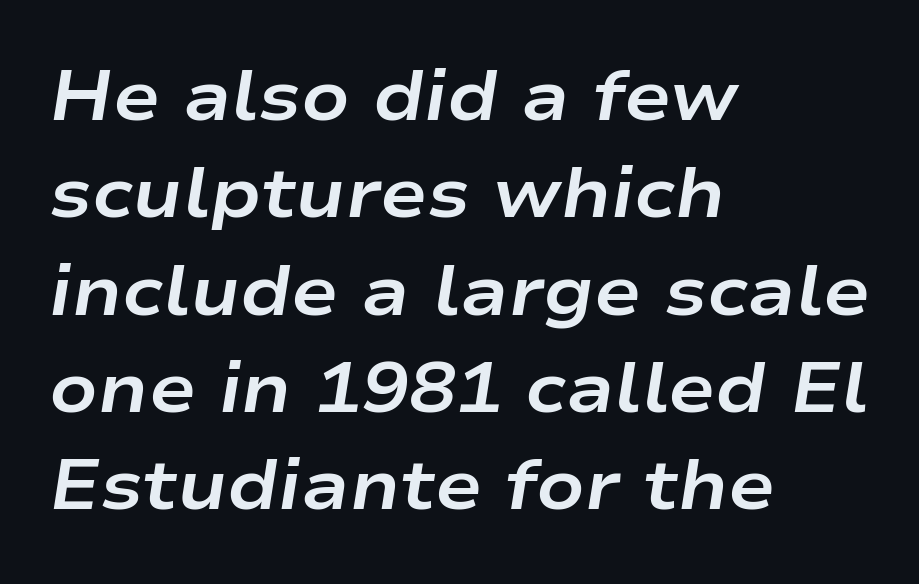
Q: Is the text bold? A: Yes.
Q: Is the text italic (slanted)? A: Yes, it leans right by about 9 degrees.
Q: Is the text underlined? A: No.
Q: How is the paragraph aligned? A: Left-aligned.
Q: Is the spacing between letters normal or unusually wide? A: Normal.
Q: Is the spacing between lines tight, normal or loose? A: Normal.
Q: Width (condensed, normal, or wide)? A: Wide.
Q: Stroke contrast? A: Low.
Q: x-height? A: Medium.
Q: Monospaced? A: No.
